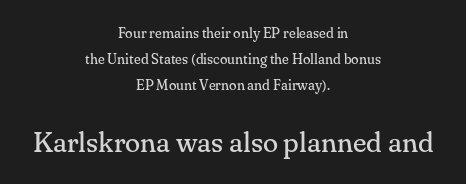
{"serif": "yes", "italic": "no", "bold": "no", "weight": "regular", "width": "normal", "stroke_contrast": "medium", "x_height": "small", "monospaced": "no", "underline": "no", "align": "center", "line_spacing_ratio": 1.84, "letter_spacing": "normal", "letter_spacing_em": 0.0, "larger_block": "second", "size_ratio": 2.0, "glyph_px": 28}
